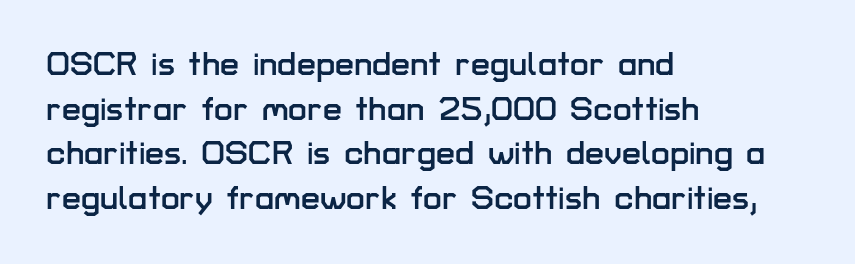
The image shows 34 px sans-serif type, upright; set left-aligned, normal line spacing (1.31x), normal letter spacing, not underlined; low stroke contrast and a medium x-height.
